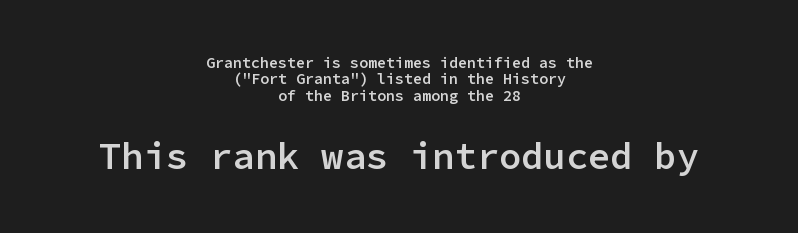
The image shows 37 px semibold sans-serif type, upright, monospaced; set centered, tight line spacing (1.09x), normal letter spacing, not underlined; the second (bottom) block is 2.47x larger; low stroke contrast and a medium x-height.
